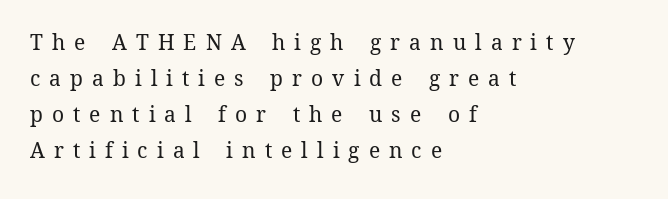
{"italic": "no", "bold": "no", "underline": "no", "align": "left", "line_spacing_ratio": 1.71, "letter_spacing": "wide", "letter_spacing_em": 0.43, "glyph_px": 21}
